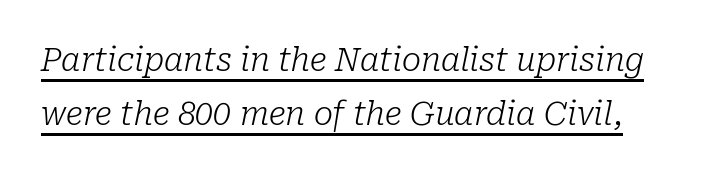
Q: Is the text bold? A: No.
Q: Is the text italic (slanted)? A: Yes, it leans right by about 10 degrees.
Q: Is the typeface a serif or a sans-serif typeface? A: Serif.
Q: Is the text underlined? A: Yes.
Q: Is the spacing between letters normal or unusually wide? A: Normal.
Q: Is the spacing between lines tight, normal or loose? A: Normal.
Q: Width (condensed, normal, or wide)? A: Normal.
Q: Stroke contrast? A: Low.
Q: x-height? A: Medium.
Q: Monospaced? A: No.
